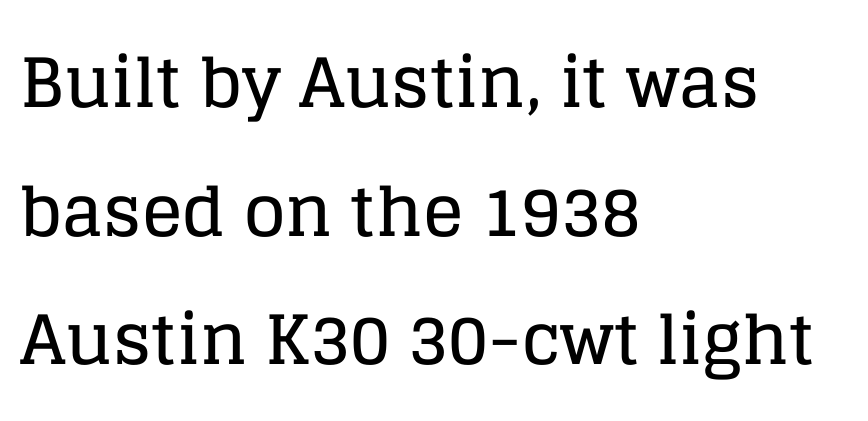
The letterforms sit shoulder to shoulder at normal distance. These lines are rendered in a variable-pitch font. Just letters on the line, the space beneath them empty. Unlike italic type, these characters show no tilt at all. One-word summary of the alignment: left.
